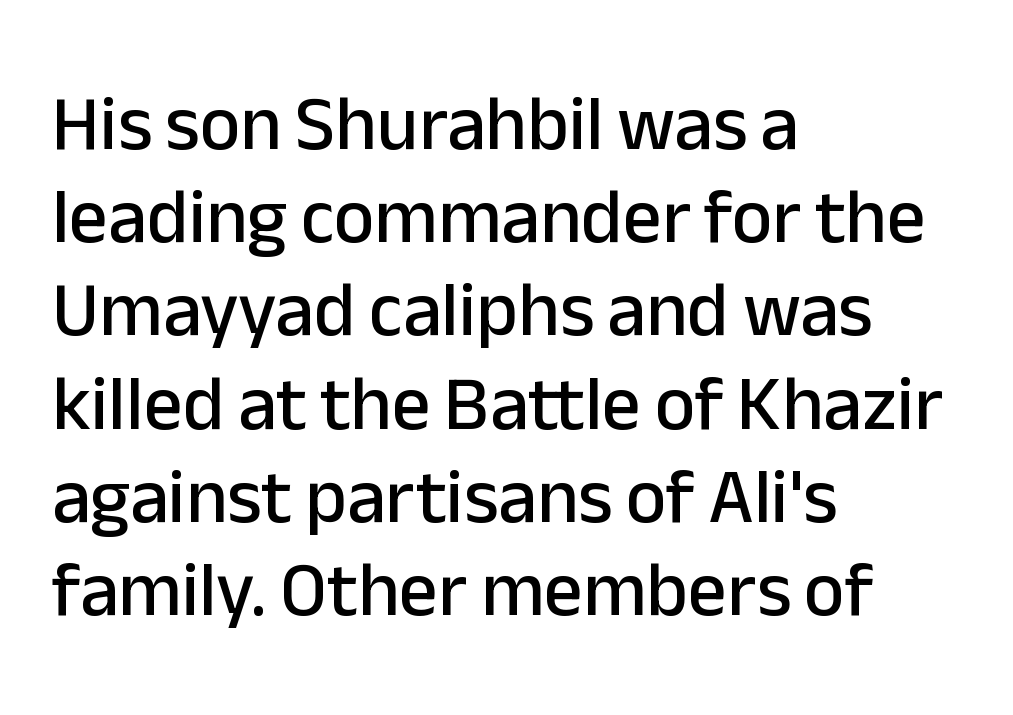
{"serif": "no", "italic": "no", "width": "normal", "stroke_contrast": "low", "x_height": "medium", "monospaced": "no", "underline": "no", "align": "left", "line_spacing_ratio": 1.21, "letter_spacing": "normal", "letter_spacing_em": 0.0, "glyph_px": 77}
